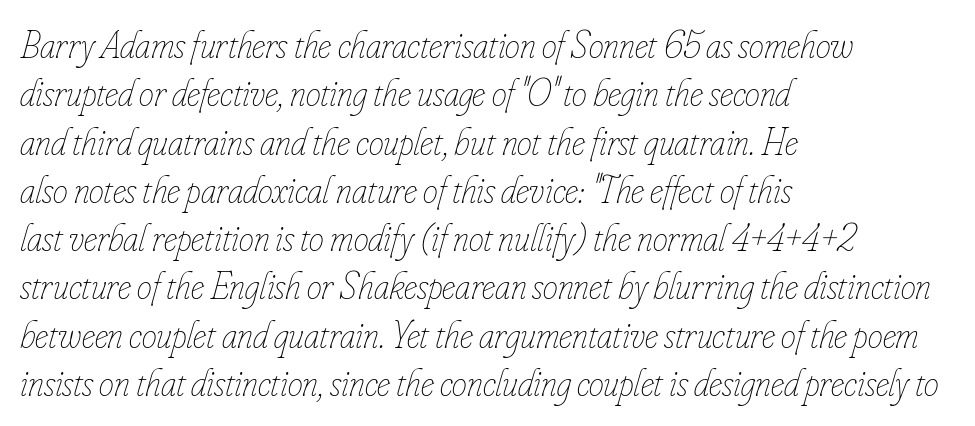
The image shows 38 px thin, condensed type, italic (leaning right); set left-aligned, normal line spacing (1.27x), normal letter spacing, not underlined; low stroke contrast and a small x-height.
